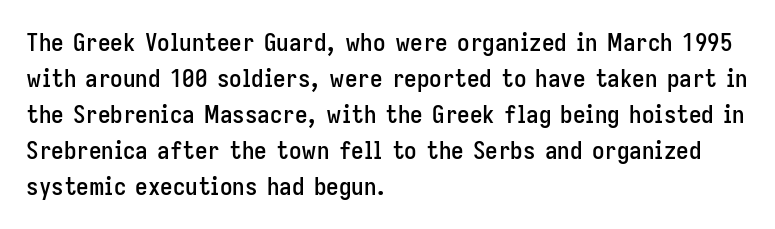
Vertically, the passage feels balanced, rows spaced as you'd expect. Every character sits straight up, as roman type does. A typesetter would call this zero additional tracking. Each line starts at the same left margin while the right side varies. Descenders are the only things crossing below the line.
